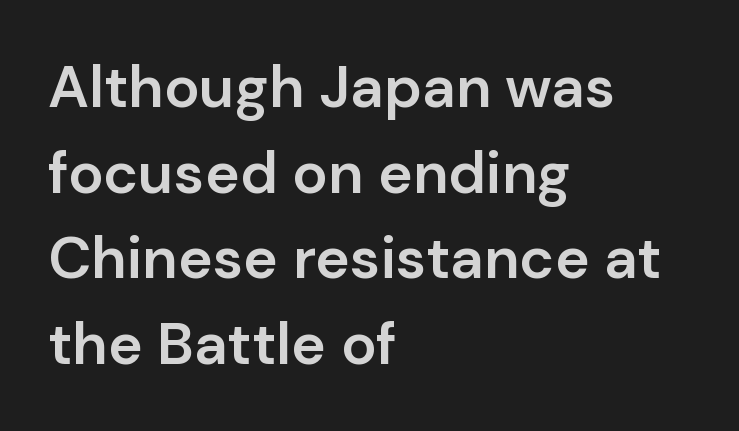
Q: Is the text bold? A: Semi-bold.
Q: Is the text italic (slanted)? A: No, it is upright.
Q: Is the typeface a serif or a sans-serif typeface? A: Sans-serif.
Q: Is the text underlined? A: No.
Q: How is the paragraph aligned? A: Left-aligned.
Q: Is the spacing between letters normal or unusually wide? A: Normal.
Q: Is the spacing between lines tight, normal or loose? A: Normal.
Q: Width (condensed, normal, or wide)? A: Normal.
Q: Stroke contrast? A: Low.
Q: x-height? A: Medium.
Q: Monospaced? A: No.
